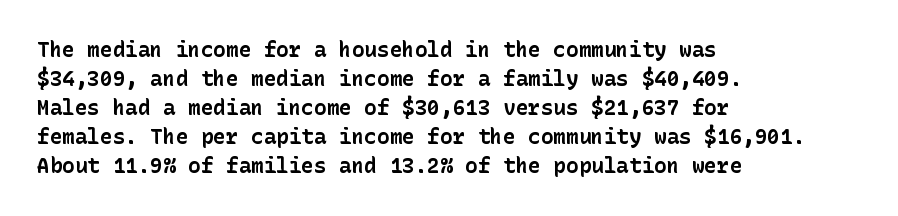
The lines are quadded left. These lines keep a tight, regular rhythm from letter to letter. The gap between lines stays unmarked. It's the straight-up-and-down kind of type. The rendering uses a moderate line-height, typical for paragraphs. Pretty heavy lettering here — definitely bold.
